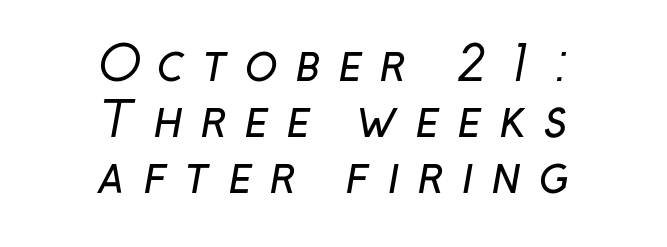
The image shows 48 px regular-weight sans-serif type; set centered, line spacing 1.17x, unusually wide letter spacing (+0.36 em), not underlined; low stroke contrast and a medium x-height.
